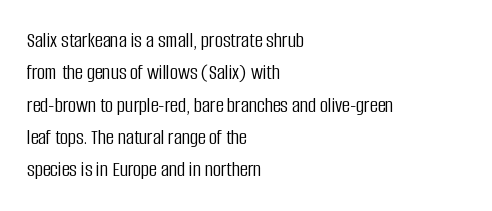
The image shows 22 px text type, upright; set left-aligned, normal line spacing (1.47x), normal letter spacing, not underlined.
